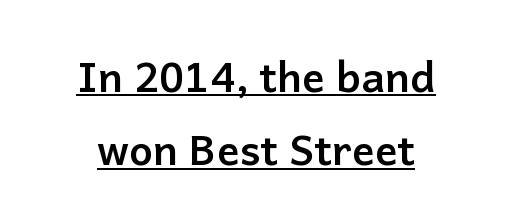
{"serif": "no", "italic": "no", "bold": "yes", "weight": "semibold", "width": "normal", "stroke_contrast": "low", "x_height": "medium", "monospaced": "no", "underline": "yes", "align": "center", "line_spacing_ratio": 1.75, "letter_spacing": "normal", "letter_spacing_em": 0.0, "glyph_px": 42}
